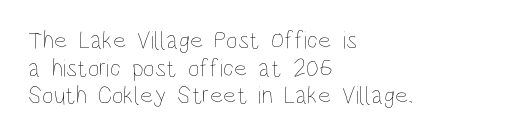
Is there any slant? The stems are plumb. Is the letter spacing exaggerated? No — it looks like the ordinary default. Each new line begins almost immediately beneath the previous one. These lines stack with their left ends in a neat column. Clear beneath every line of the passage. Bold? No — there's no thickening of the strokes.
